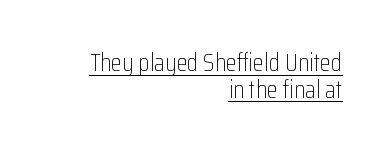
In terms of posture, this sample is upright. Caption: standard tracking, unaltered. Heaviness? Minimal to ordinary, like unemphasized prose. The rendered words wear a rule along their underside. Compared with typical paragraphs, the rows here are closer together.
